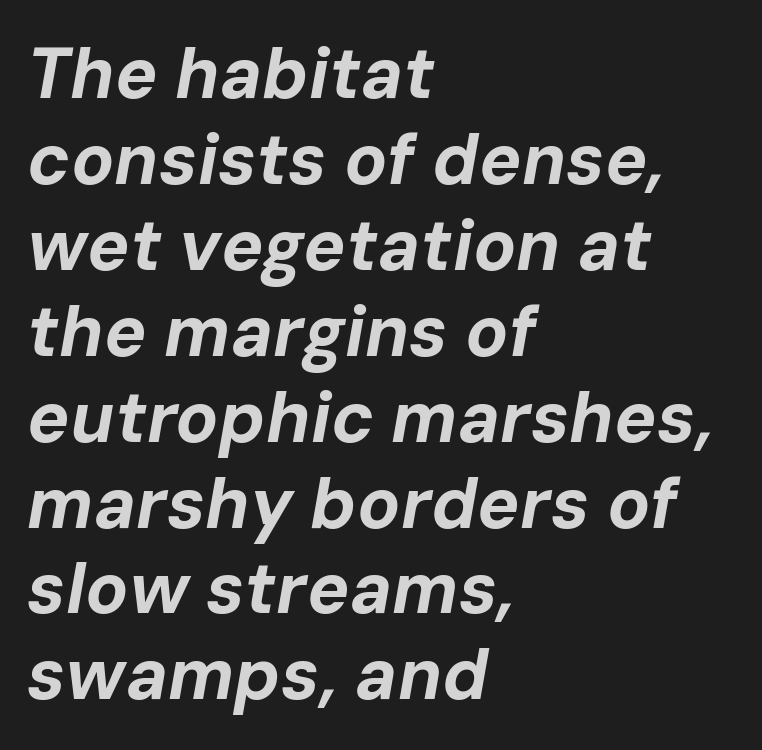
The image shows 71 px bold type, italic (leaning right); set left-aligned, line spacing 1.21x, normal letter spacing, not underlined; low stroke contrast and a medium x-height.
